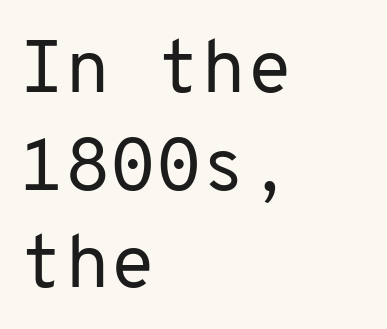
The image shows 74 px regular-weight sans-serif type, upright, monospaced; set left-aligned, normal line spacing (1.32x), normal letter spacing, not underlined; low stroke contrast and a medium x-height.
